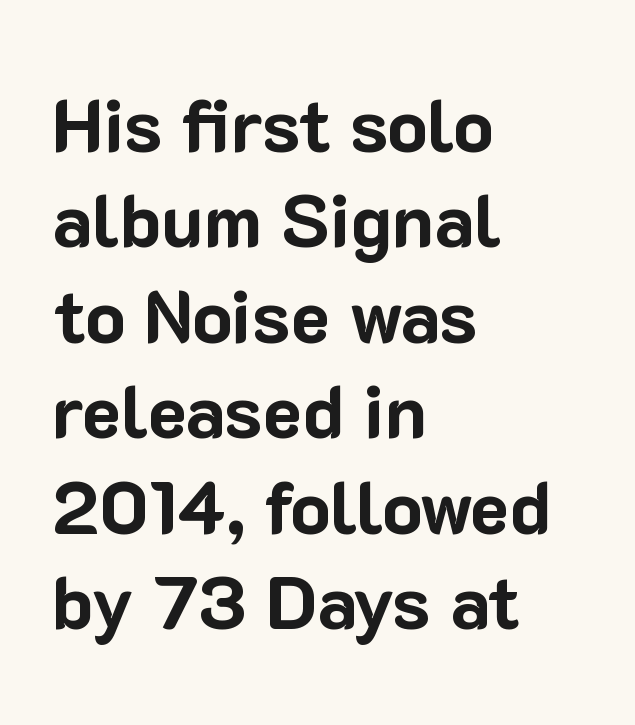
{"serif": "no", "italic": "no", "bold": "yes", "weight": "bold", "width": "normal", "stroke_contrast": "low", "x_height": "medium", "monospaced": "no", "underline": "no", "align": "left", "line_spacing": "normal", "line_spacing_ratio": 1.29, "letter_spacing": "normal", "letter_spacing_em": 0.0, "glyph_px": 74}
